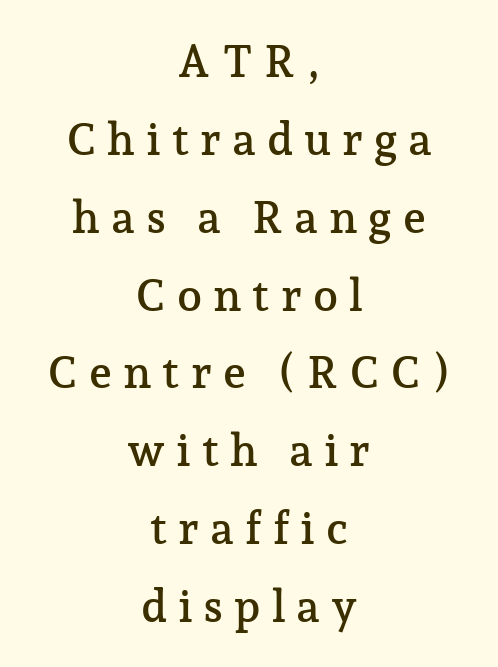
{"serif": "yes", "italic": "no", "width": "normal", "stroke_contrast": "low", "x_height": "medium", "monospaced": "no", "underline": "no", "align": "center", "line_spacing_ratio": 1.73, "letter_spacing": "wide", "letter_spacing_em": 0.24, "glyph_px": 45}
